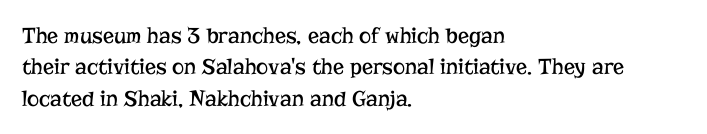
{"italic": "no", "bold": "no", "underline": "no", "align": "left", "line_spacing": "normal", "line_spacing_ratio": 1.36, "letter_spacing": "normal", "letter_spacing_em": 0.0, "glyph_px": 23}
